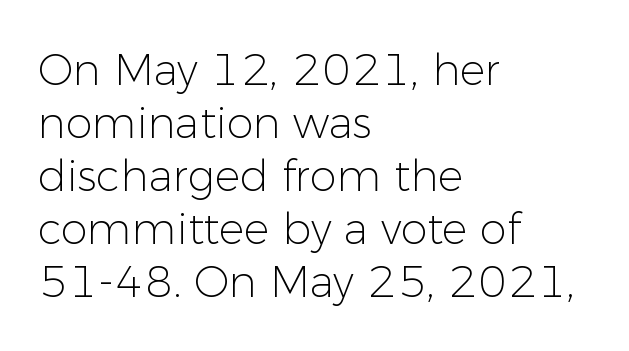
Spacing between characters is what you'd get straight out of the box. The face used here is proportionally spaced, like ordinary book or web type. This is roman type, the default non-slanted kind. A light-to-regular cut is what we see here. This is sans-serif lettering, the kind often seen on screens and signage. Leftover space on each line is placed entirely after the last word.
